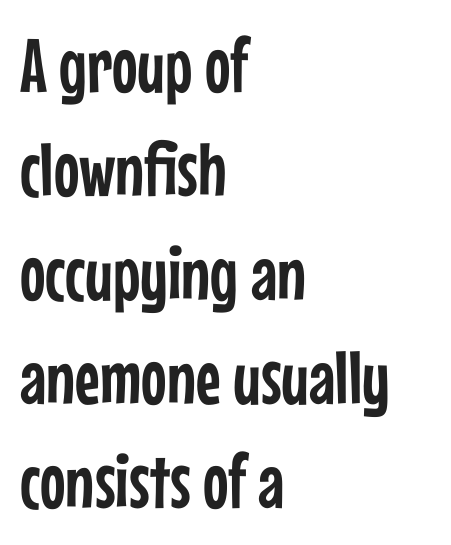
Q: Is the text italic (slanted)? A: No, it is upright.
Q: Is the typeface a serif or a sans-serif typeface? A: Sans-serif.
Q: Is the text underlined? A: No.
Q: How is the paragraph aligned? A: Left-aligned.
Q: Is the spacing between letters normal or unusually wide? A: Normal.
Q: Is the spacing between lines tight, normal or loose? A: Normal.
Q: Width (condensed, normal, or wide)? A: Condensed.
Q: Stroke contrast? A: Low.
Q: x-height? A: Medium.
Q: Monospaced? A: No.
